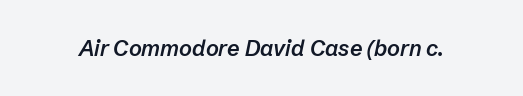
Q: Is the text bold? A: Semi-bold.
Q: Is the text italic (slanted)? A: Yes, it leans right by about 12 degrees.
Q: Is the text underlined? A: No.
Q: Is the spacing between letters normal or unusually wide? A: Normal.
